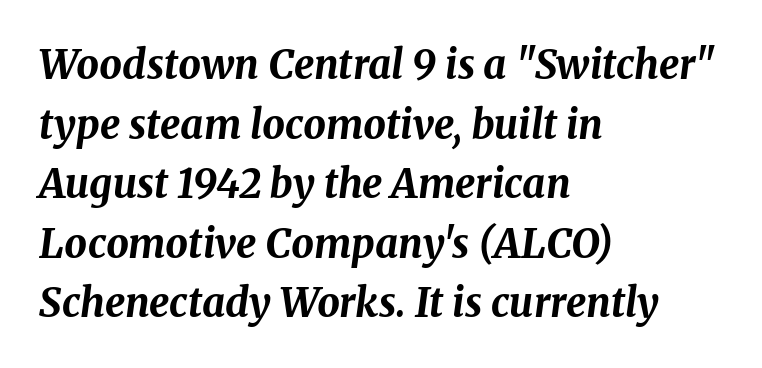
Honestly, there is no underline to notice here at all. The face used here is proportionally spaced, like ordinary book or web type. The rendering uses a moderate line-height, typical for paragraphs. Each line starts at the same left margin while the right side varies. A typesetter would mark this as italic. What stands out about the letter spacing? Nothing — it is the standard amount.
